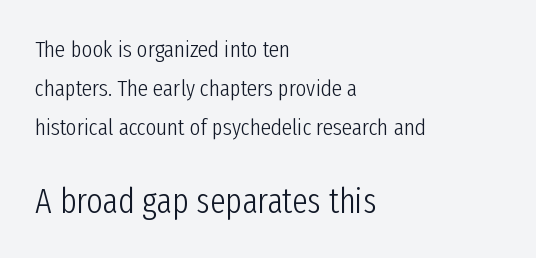
{"serif": "no", "italic": "no", "bold": "no", "weight": "light", "width": "condensed", "stroke_contrast": "low", "x_height": "medium", "monospaced": "no", "underline": "no", "align": "left", "line_spacing": "normal", "line_spacing_ratio": 1.69, "letter_spacing": "normal", "letter_spacing_em": 0.0, "larger_block": "second", "size_ratio": 1.52, "glyph_px": 35}
